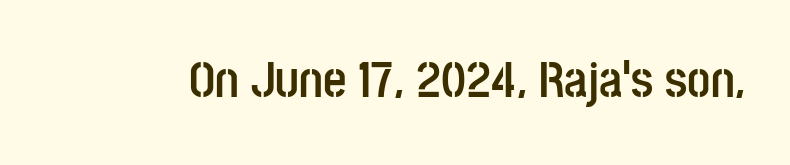
The image shows 51 px semibold, condensed sans-serif type, upright; set normal letter spacing, not underlined; low stroke contrast and a large x-height.
